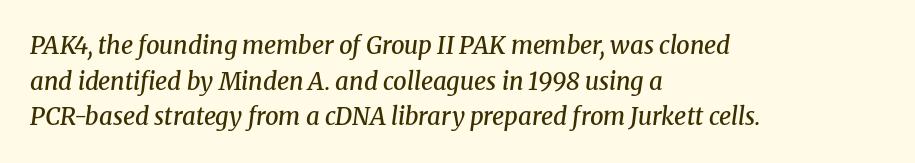
Rendered with sloped, italic letterforms. Line spacing here is normal. Underlining? Definitely not there. The letters sit at their default tracking, neither squeezed nor spread. Does the weight exceed regular? Yes, but only to semibold. Layout note: lines flush left.
